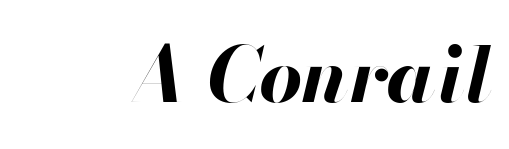
The letters advance in unequal steps, a hallmark of proportional type. Thick stems and heavy bowls — unmistakably bold. Every character sits at an angle, as italics do. The horizontal fit of the characters is conventional and even. A clean baseline with only descenders dipping below it.
